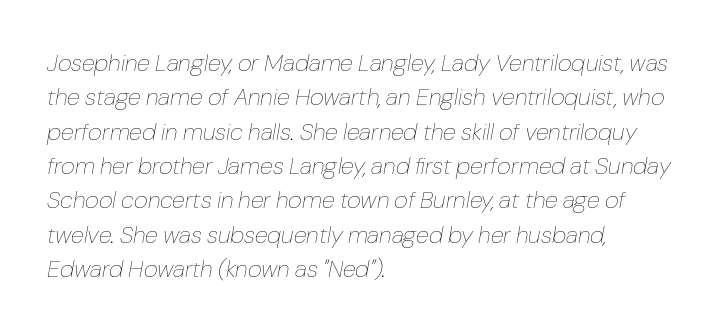
The image shows 24 px text type, italic (leaning right); set left-aligned, normal line spacing (1.43x), normal letter spacing, not underlined.
